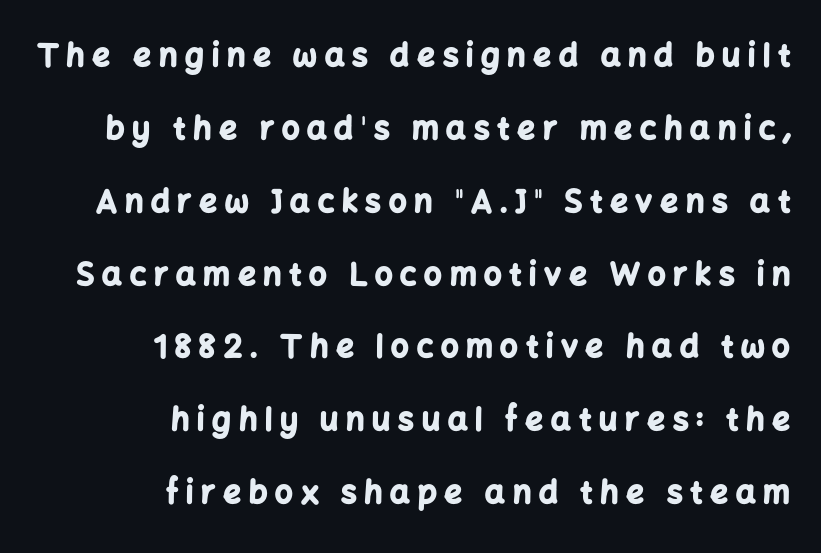
The image shows 31 px bold sans-serif type, upright; set right-aligned, loose line spacing (2.35x), unusually wide letter spacing (+0.25 em), not underlined; low stroke contrast and a medium x-height.
